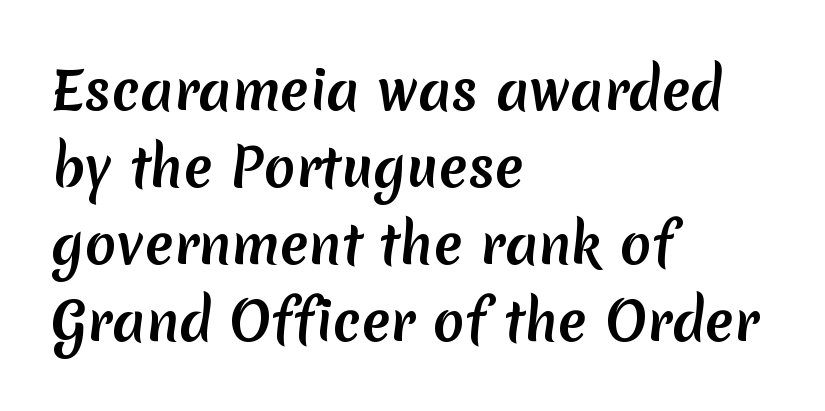
The image shows 53 px sans-serif type; set left-aligned, normal line spacing (1.45x), normal letter spacing, not underlined; medium stroke contrast and a medium x-height.
